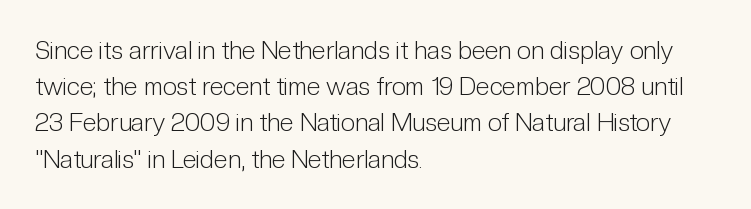
The image shows 25 px text type, upright; set left-aligned, normal line spacing (1.45x), normal letter spacing, not underlined.
